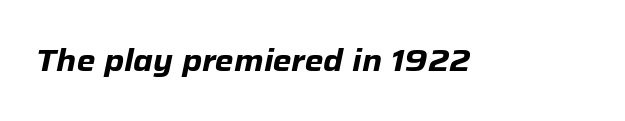
{"italic": "yes", "lean": "right", "slant_degrees": 12, "bold": "yes", "weight": "heavy", "width": "normal", "stroke_contrast": "low", "x_height": "medium", "monospaced": "no", "underline": "no", "letter_spacing": "normal", "letter_spacing_em": 0.0, "glyph_px": 30}
